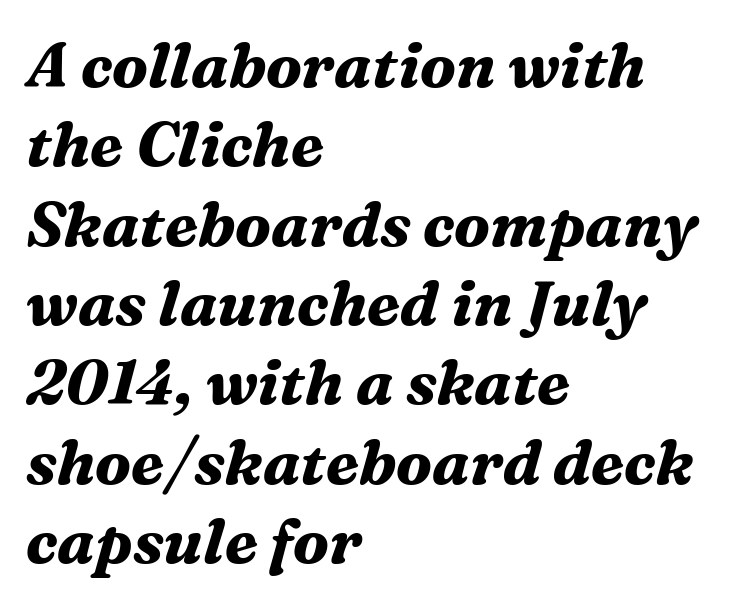
{"serif": "yes", "italic": "yes", "lean": "right", "slant_degrees": 16, "bold": "yes", "weight": "bold", "width": "normal", "stroke_contrast": "medium", "x_height": "medium", "monospaced": "no", "underline": "no", "align": "left", "line_spacing": "normal", "line_spacing_ratio": 1.28, "letter_spacing": "normal", "letter_spacing_em": 0.0, "glyph_px": 62}
